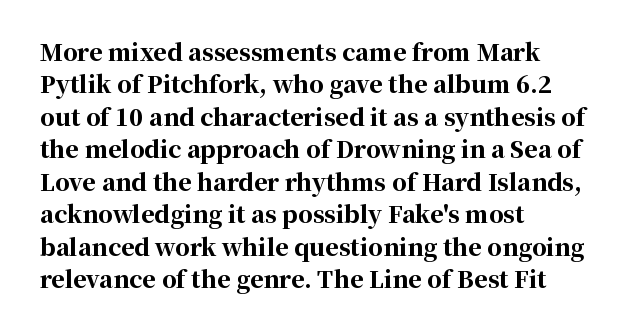
The space directly below the letters is spotless. A dark, heavy texture on the line: the type is bold. Every row of glyphs begins at an identical x-position on the left. Posture: vertical.
